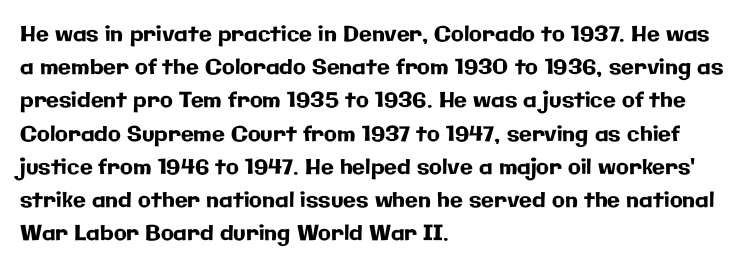
The tracking reads as untouched default to a designer's eye. Anything drawn beneath the words? Only blank space. Leading: standard. The lettering holds an erect, upright posture throughout.
